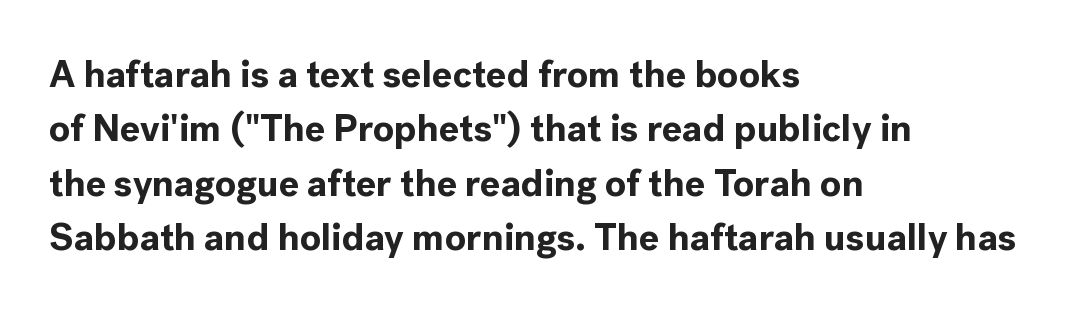
Here the designer chose a conventional face with non-uniform glyph widths. If you drew a line through each stem, it would be perfectly vertical. Glance below the letters and you will spot only blank space. In CSS terms this would be text-align: left.
